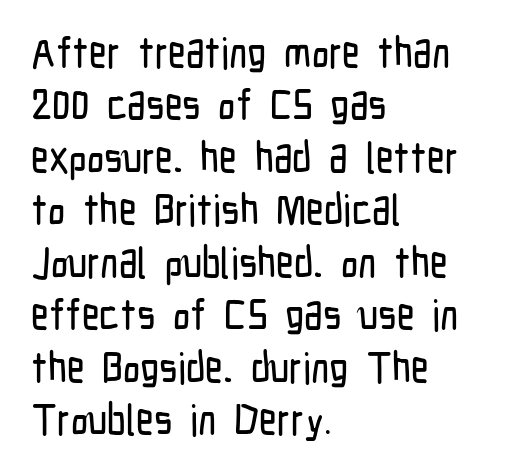
Q: Is the text italic (slanted)? A: No, it is upright.
Q: Is the typeface a serif or a sans-serif typeface? A: Sans-serif.
Q: Is the text underlined? A: No.
Q: How is the paragraph aligned? A: Left-aligned.
Q: Is the spacing between letters normal or unusually wide? A: Normal.
Q: Width (condensed, normal, or wide)? A: Condensed.
Q: Stroke contrast? A: Low.
Q: x-height? A: Medium.
Q: Monospaced? A: No.
